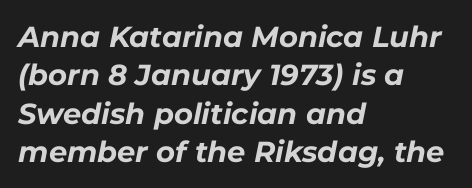
Q: Is the text bold? A: Yes.
Q: Is the text italic (slanted)? A: Yes, it leans right by about 11 degrees.
Q: Is the text underlined? A: No.
Q: How is the paragraph aligned? A: Left-aligned.
Q: Is the spacing between letters normal or unusually wide? A: Normal.
Q: Is the spacing between lines tight, normal or loose? A: Normal.
Q: Width (condensed, normal, or wide)? A: Normal.
Q: Stroke contrast? A: Low.
Q: x-height? A: Medium.
Q: Monospaced? A: No.
